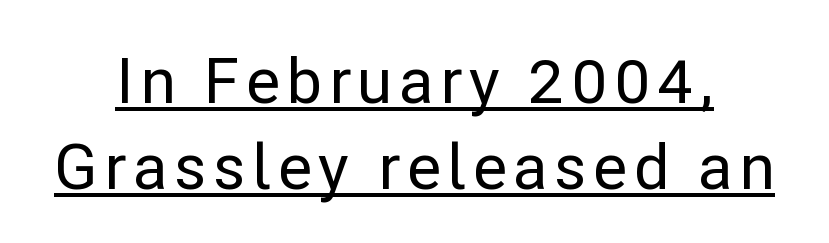
You could not count columns in this text — the font is proportionally spaced. This rendering uses center alignment, leaving both contours irregular but symmetric. In terms of leading, this rendering sits right in the middle. The typography opts for an upright posture over an oblique one. Underline: present.
